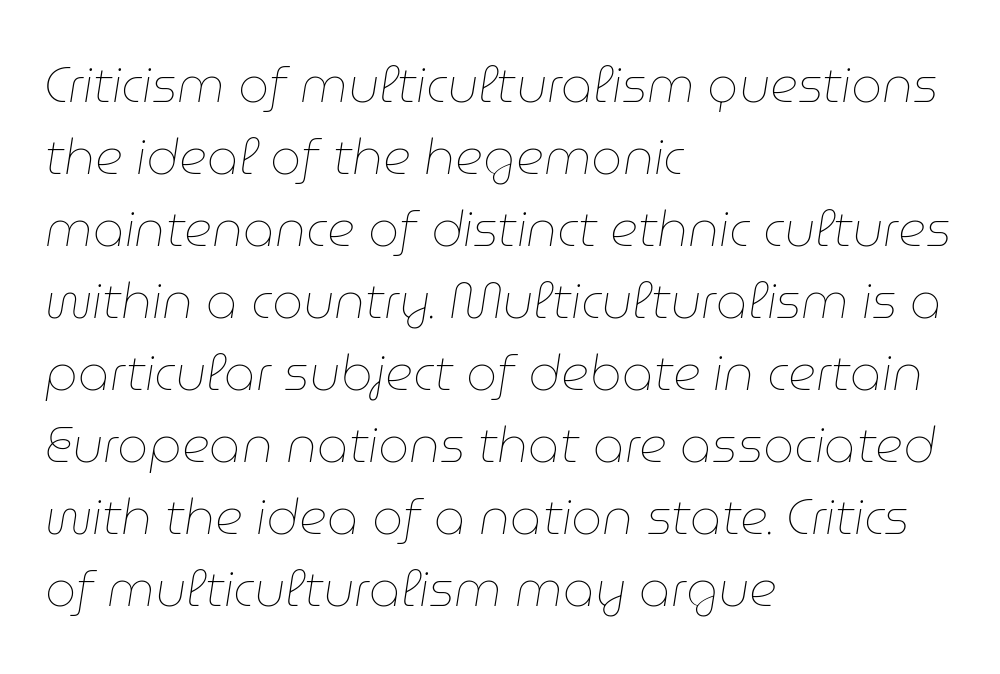
Slanted lettering throughout. Is there much room between lines? A standard amount, neither cramped nor airy. A quiet, ordinary-to-light weight characterises the typeface. How are the letters spaced? Ordinarily, with no added tracking. Only glyphs here, with clear space below each row.
